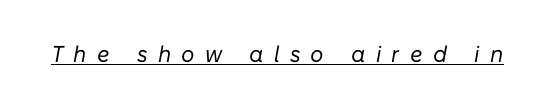
The passage shown is underscored from start to finish. Nothing heavy about these letters — not bold at all. Students, note that the glyphs here are deliberately spaced far apart. Tall strokes in this sample are angled rather than plumb.
